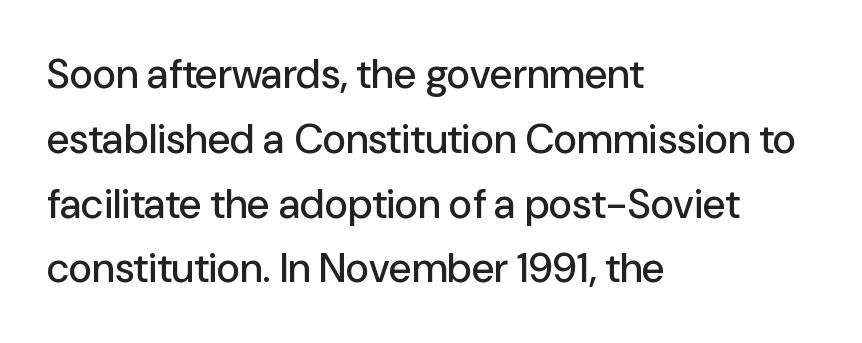
{"serif": "no", "italic": "no", "width": "normal", "stroke_contrast": "low", "x_height": "medium", "monospaced": "no", "underline": "no", "align": "left", "line_spacing": "normal", "line_spacing_ratio": 1.58, "letter_spacing": "normal", "letter_spacing_em": 0.0, "glyph_px": 41}
